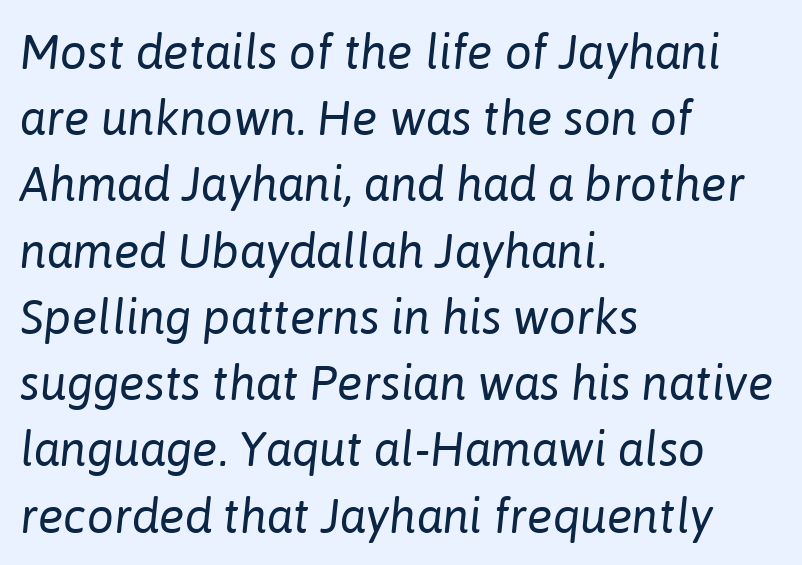
Q: Is the text bold? A: No.
Q: Is the text italic (slanted)? A: Yes, it leans right by about 6 degrees.
Q: Is the text underlined? A: No.
Q: How is the paragraph aligned? A: Left-aligned.
Q: Is the spacing between letters normal or unusually wide? A: Normal.
Q: Is the spacing between lines tight, normal or loose? A: Normal.
Q: Width (condensed, normal, or wide)? A: Normal.
Q: Stroke contrast? A: Low.
Q: x-height? A: Medium.
Q: Monospaced? A: No.
